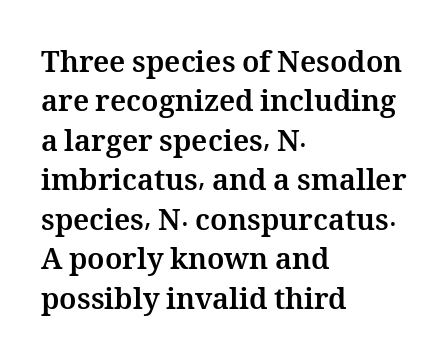
Q: Is the text bold? A: Yes.
Q: Is the text italic (slanted)? A: No, it is upright.
Q: Is the text underlined? A: No.
Q: How is the paragraph aligned? A: Left-aligned.
Q: Is the spacing between letters normal or unusually wide? A: Normal.
Q: Is the spacing between lines tight, normal or loose? A: Normal.
Q: Width (condensed, normal, or wide)? A: Normal.
Q: Stroke contrast? A: Medium.
Q: x-height? A: Medium.
Q: Monospaced? A: No.
